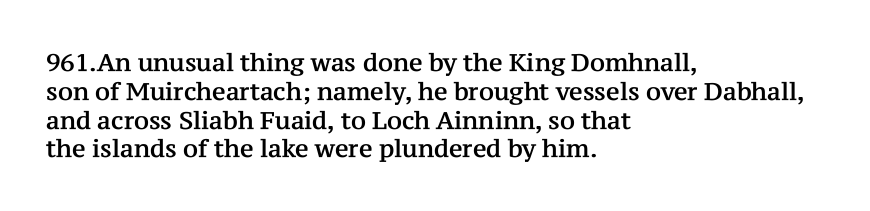
The image shows 24 px text type, upright; set left-aligned, line spacing 1.2x, normal letter spacing, not underlined.
